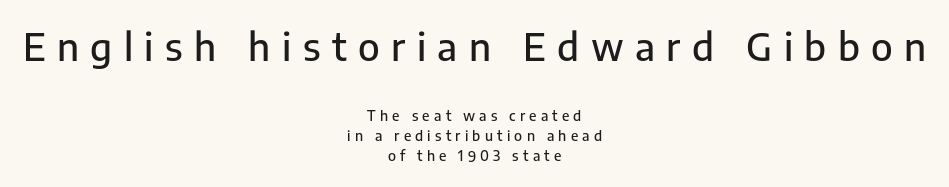
The image shows 38 px sans-serif type, upright; set centered, normal line spacing (1.44x), unusually wide letter spacing (+0.3 em), not underlined; the first (top) block is 2.71x larger; low stroke contrast and a medium x-height.
